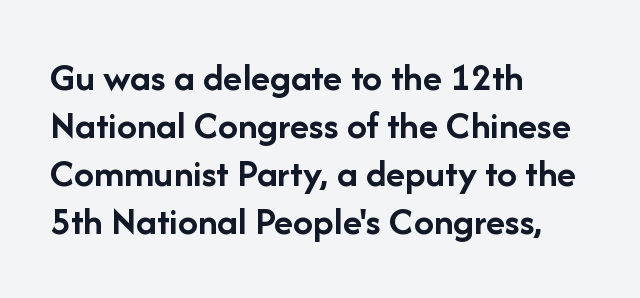
Q: Is the text bold? A: Yes.
Q: Is the text italic (slanted)? A: No, it is upright.
Q: Is the typeface a serif or a sans-serif typeface? A: Sans-serif.
Q: Is the text underlined? A: No.
Q: How is the paragraph aligned? A: Left-aligned.
Q: Is the spacing between letters normal or unusually wide? A: Normal.
Q: Width (condensed, normal, or wide)? A: Normal.
Q: Stroke contrast? A: Low.
Q: x-height? A: Medium.
Q: Monospaced? A: No.
